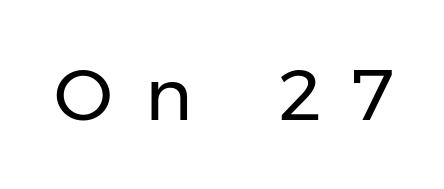
The image shows 72 px regular-weight sans-serif type, upright; set unusually wide letter spacing (+0.45 em), not underlined; low stroke contrast and a medium x-height.
